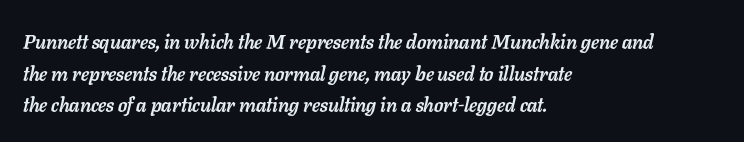
Q: Is the text bold? A: Yes.
Q: Is the text italic (slanted)? A: Yes, it leans right by about 11 degrees.
Q: Is the text underlined? A: No.
Q: How is the paragraph aligned? A: Left-aligned.
Q: Is the spacing between letters normal or unusually wide? A: Normal.
Q: Is the spacing between lines tight, normal or loose? A: Normal.
